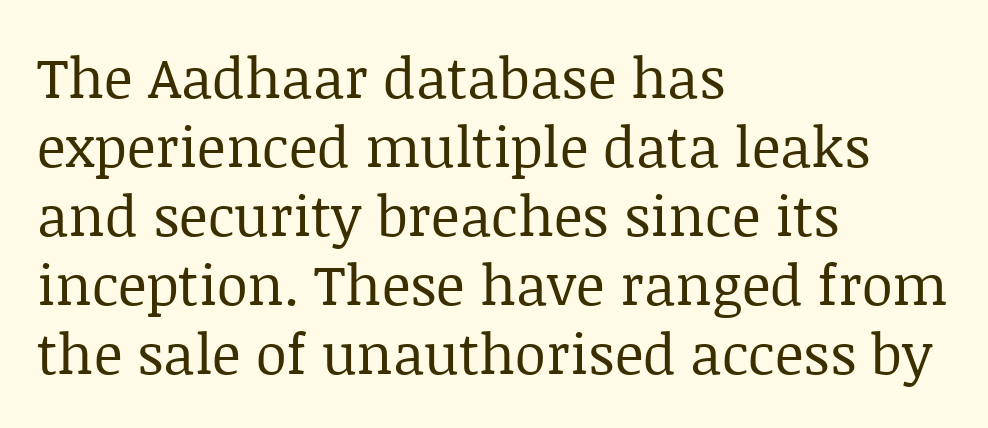
The image shows 56 px regular-weight serif type, upright; set left-aligned, line spacing 1.23x, normal letter spacing, not underlined; low stroke contrast and a large x-height.
